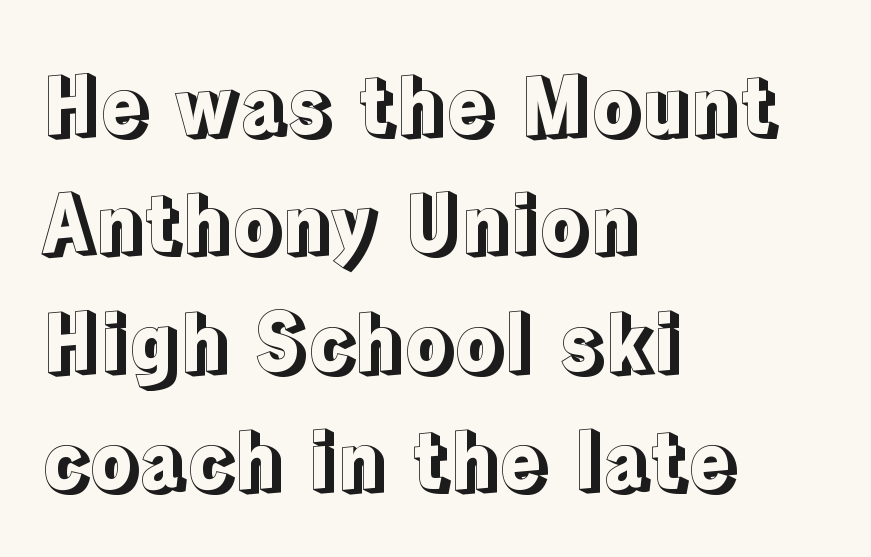
{"italic": "no", "width": "normal", "x_height": "medium", "monospaced": "no", "underline": "no", "align": "left", "line_spacing": "normal", "line_spacing_ratio": 1.5, "letter_spacing": "normal", "letter_spacing_em": 0.0, "glyph_px": 79}
